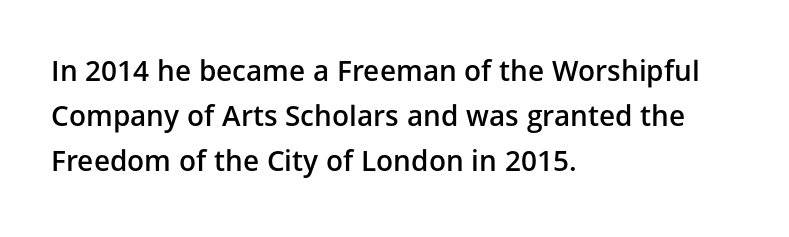
Visually the block forms a straight wall on the left and a jagged coastline on the right. A clean baseline with only descenders dipping below it. Moderately thickened strokes mark this as semibold type. Letter spacing: default. Font category for this specimen: sans-serif. Ordinary non-slanted type is in use.
